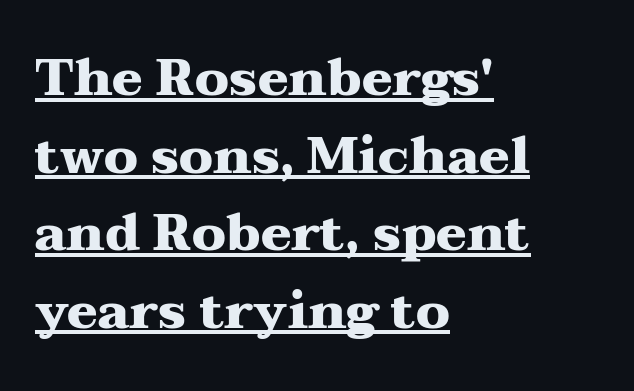
Posture: straight, roman, zero tilt. Where is the straight margin? On the left. The passage shown is typed in a proportional face where columns would drift. Students, this is bold: see how much ink each stroke carries. Look at the bottom of the vertical strokes: they flare into serifs here. Tracking here is standard; glyphs follow each other at the usual distance.
